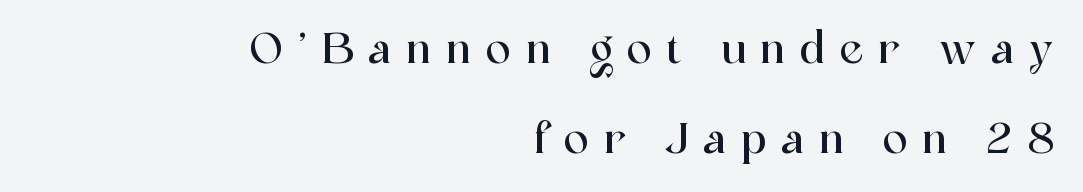
{"serif": "yes", "italic": "no", "width": "normal", "x_height": "medium", "monospaced": "no", "underline": "no", "align": "right", "line_spacing": "loose", "line_spacing_ratio": 2.15, "letter_spacing": "wide", "letter_spacing_em": 0.35, "glyph_px": 42}
